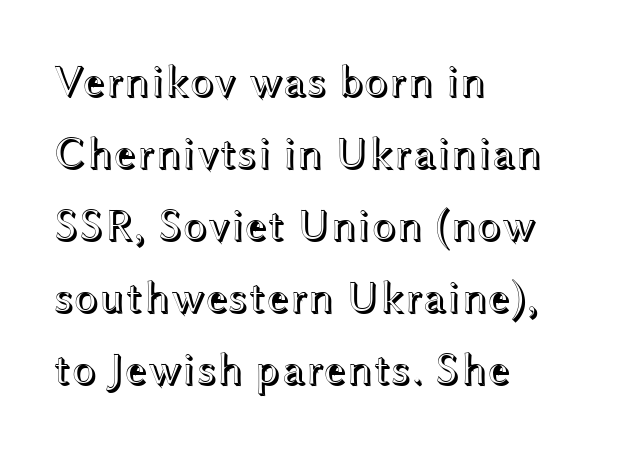
{"italic": "no", "width": "wide", "x_height": "medium", "monospaced": "no", "underline": "no", "align": "left", "line_spacing": "normal", "line_spacing_ratio": 1.6, "letter_spacing": "normal", "letter_spacing_em": 0.0, "glyph_px": 45}
